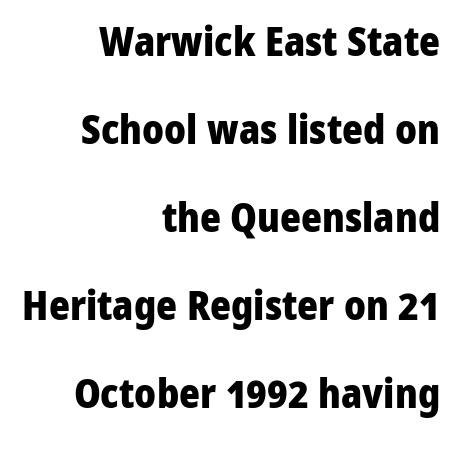
{"serif": "no", "italic": "no", "bold": "yes", "weight": "heavy", "width": "normal", "stroke_contrast": "low", "x_height": "medium", "monospaced": "no", "underline": "no", "align": "right", "line_spacing": "loose", "line_spacing_ratio": 2.2, "letter_spacing": "normal", "letter_spacing_em": 0.0, "glyph_px": 40}
